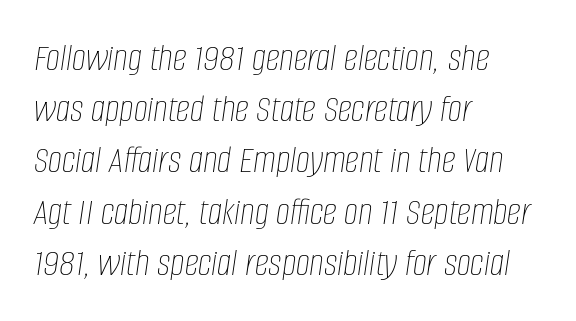
The image shows 40 px thin, condensed type, italic (leaning right); set left-aligned, normal line spacing (1.28x), normal letter spacing, not underlined; low stroke contrast and a large x-height.
